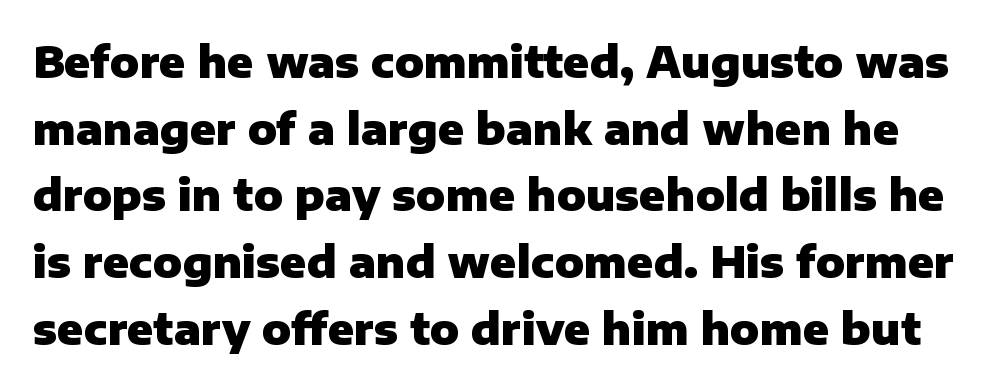
Q: Is the text bold? A: Yes.
Q: Is the text italic (slanted)? A: No, it is upright.
Q: Is the typeface a serif or a sans-serif typeface? A: Sans-serif.
Q: Is the text underlined? A: No.
Q: Is the spacing between letters normal or unusually wide? A: Normal.
Q: Is the spacing between lines tight, normal or loose? A: Normal.
Q: Width (condensed, normal, or wide)? A: Normal.
Q: Stroke contrast? A: Low.
Q: x-height? A: Medium.
Q: Monospaced? A: No.
